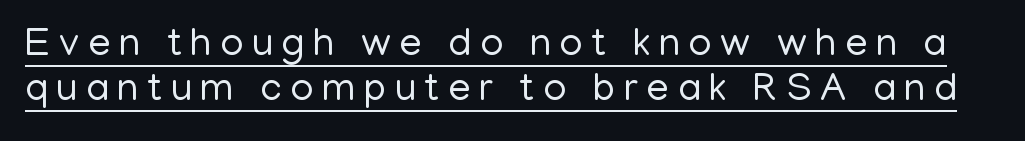
{"serif": "no", "italic": "no", "bold": "no", "weight": "regular", "width": "normal", "stroke_contrast": "low", "x_height": "medium", "monospaced": "no", "underline": "yes", "line_spacing": "tight", "line_spacing_ratio": 1.13, "letter_spacing": "wide", "letter_spacing_em": 0.21, "glyph_px": 40}
